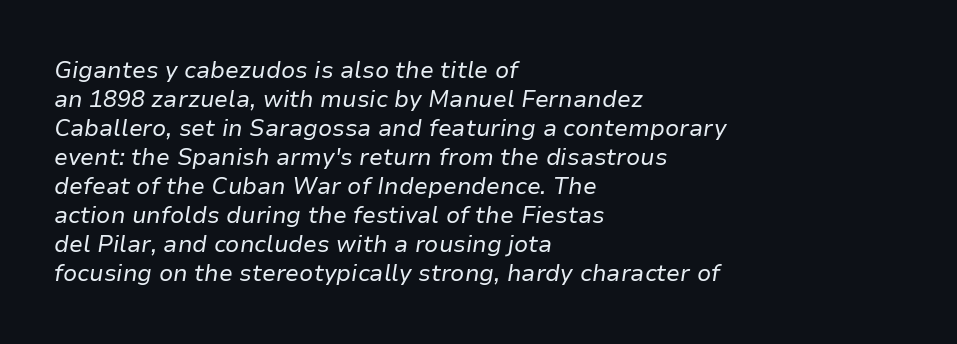
The image shows 23 px text type, italic (leaning right); set left-aligned, normal line spacing (1.26x), normal letter spacing, not underlined.
